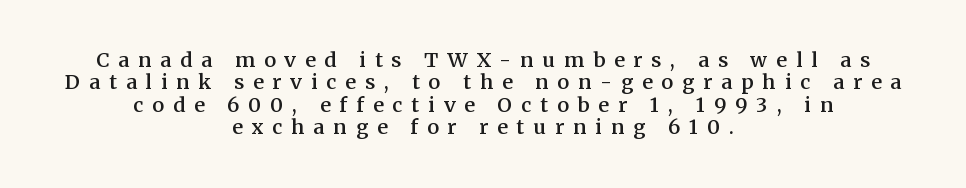
The image shows 20 px text type, upright; set centered, tight line spacing (1.12x), unusually wide letter spacing (+0.45 em), not underlined.
